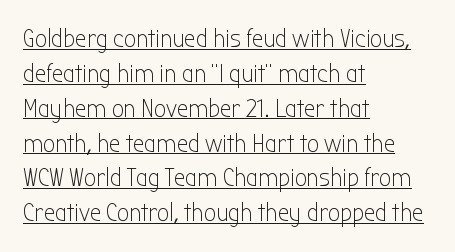
{"italic": "no", "bold": "no", "underline": "yes", "align": "left", "line_spacing": "normal", "line_spacing_ratio": 1.34, "letter_spacing": "normal", "letter_spacing_em": 0.0, "glyph_px": 26}
